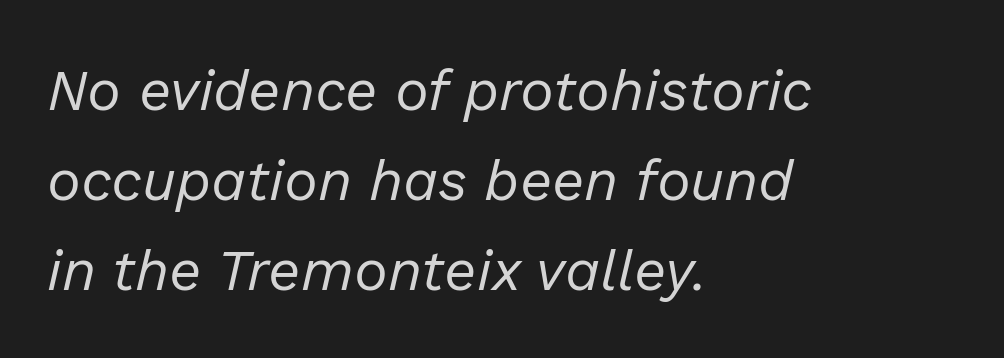
{"italic": "yes", "lean": "right", "slant_degrees": 13, "bold": "no", "weight": "regular", "width": "normal", "stroke_contrast": "low", "x_height": "medium", "monospaced": "no", "underline": "no", "align": "left", "line_spacing": "normal", "line_spacing_ratio": 1.58, "letter_spacing": "normal", "letter_spacing_em": 0.0, "glyph_px": 57}
